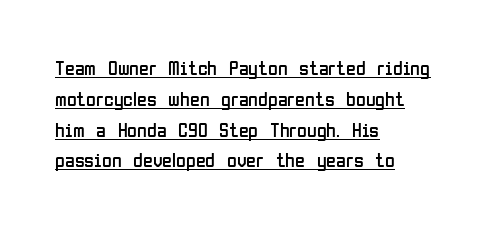
This sample keeps an unexceptional amount of space between lines. No extra ink here — the face is not bold. A classic flush-left, rag-right setting is used for this passage. In terms of letterspacing, this is plain default setting.
